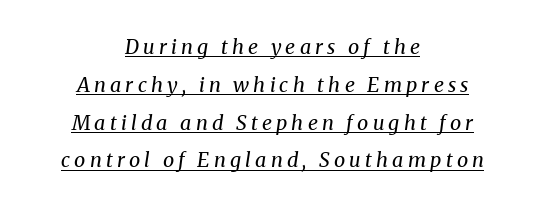
{"italic": "yes", "lean": "right", "slant_degrees": 8, "bold": "no", "underline": "yes", "align": "center", "line_spacing_ratio": 1.89, "letter_spacing": "wide", "letter_spacing_em": 0.21, "glyph_px": 20}
